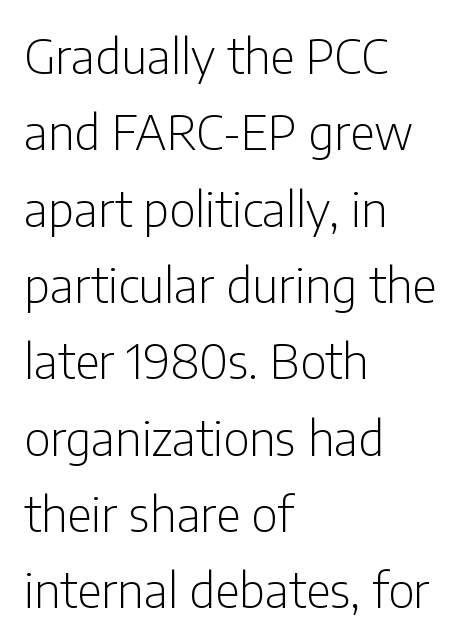
The zone under the glyphs is completely vacant. Caption: face not bold, strokes unweighted. This rendering employs a face without finishing strokes, i.e., a sans-serif. The leading is moderate, giving the passage an even texture. Line starts are locked; line ends wander. Proportional: the letters do not fall into vertical columns.
